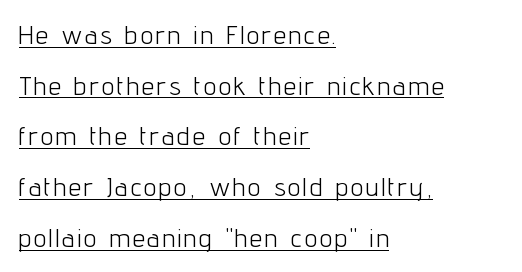
Each new line begins a long way beneath the previous one. Does a line run under the words? Yes, clearly. The type sits square on the baseline with zero lean. Heft: none added — not bold. Is the block centered? No — it sits flush against the left margin.
